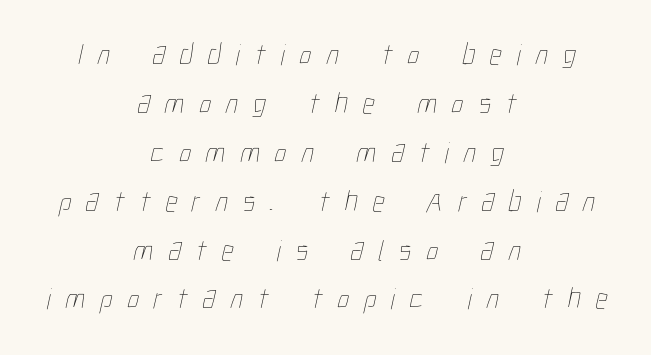
The image shows 30 px thin, condensed type; set centered, normal line spacing (1.63x), unusually wide letter spacing (+0.49 em), not underlined; low stroke contrast and a medium x-height.
